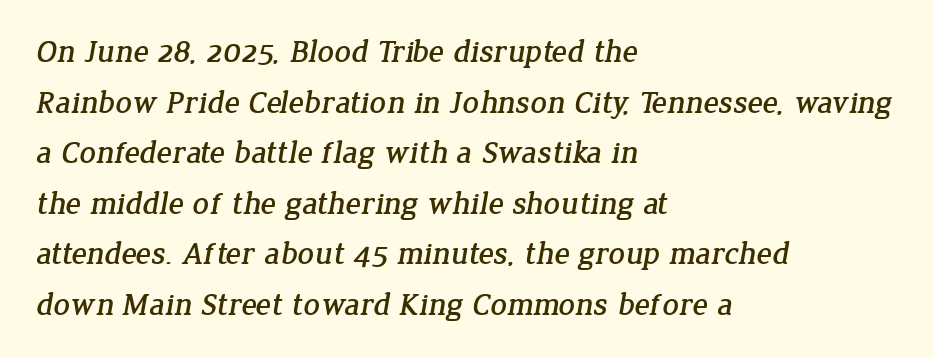
Q: Is the typeface a serif or a sans-serif typeface? A: Serif.
Q: Is the text underlined? A: No.
Q: How is the paragraph aligned? A: Left-aligned.
Q: Is the spacing between letters normal or unusually wide? A: Normal.
Q: Is the spacing between lines tight, normal or loose? A: Normal.
Q: Width (condensed, normal, or wide)? A: Normal.
Q: Stroke contrast? A: Low.
Q: x-height? A: Medium.
Q: Monospaced? A: No.
